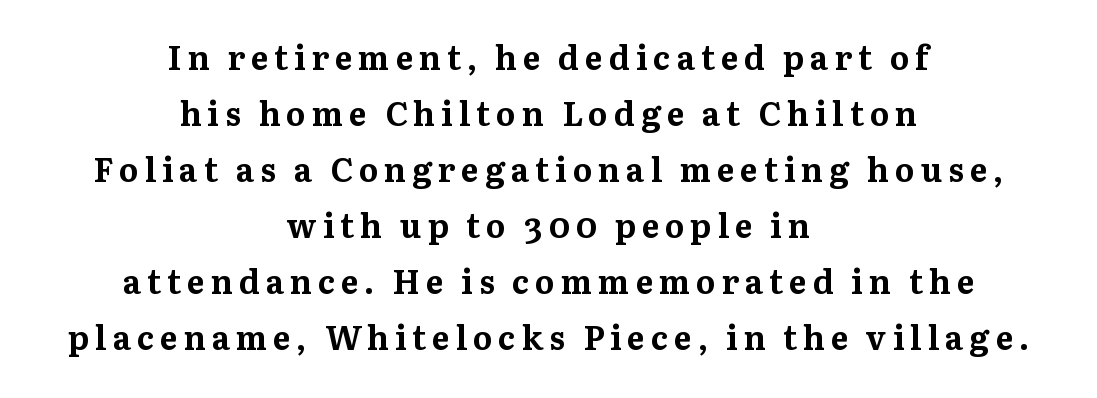
The letters stand straight up with perfectly vertical stems. The passage shown is typeset with a serif family. Leading: standard. A typesetter would call this proportional, since set widths differ per character. Bold? Absolutely — the strokes are thick and heavy.
